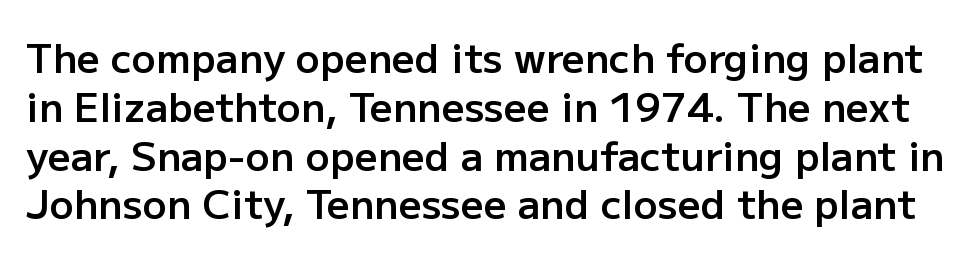
Q: Is the text bold? A: Semi-bold.
Q: Is the text italic (slanted)? A: No, it is upright.
Q: Is the typeface a serif or a sans-serif typeface? A: Sans-serif.
Q: Is the text underlined? A: No.
Q: Is the spacing between letters normal or unusually wide? A: Normal.
Q: Width (condensed, normal, or wide)? A: Normal.
Q: Stroke contrast? A: Low.
Q: x-height? A: Medium.
Q: Monospaced? A: No.
